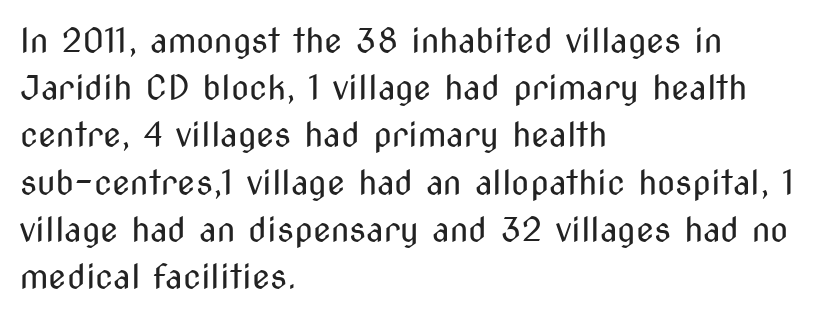
Spacing verdict: proportional, widths tailored to each character. This sample uses a sans-serif face. The line texture is even and compact thanks to regular tracking. Nothing heavy about these letters — not bold at all. How would I describe the line gaps? Plain and ordinary.
